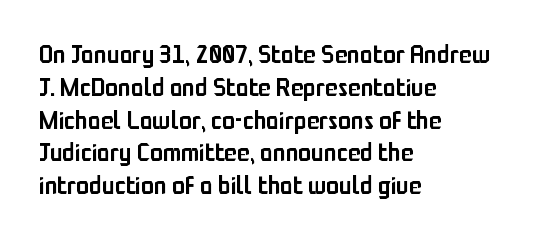
Typesetter's note: demi weight, one step under bold. Casual observation: everything's shoved over to the left. Words float on clear page, feet unadorned. The type sits square on the baseline with zero lean. Evenly set lines give the paragraph a standard silhouette. No extra tracking has been applied to these lines.
